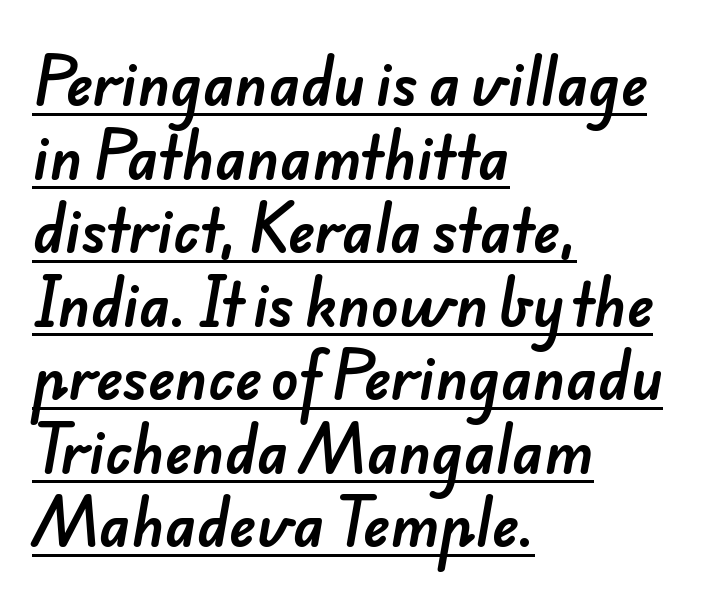
Teacher's note: observe the even left margin — that is flush-left alignment. The letterforms sit shoulder to shoulder at normal distance. A continuous stroke trails under the words, as in a hyperlink. Are there feet on the stems? There aren't — it's a sans. Note the varied advance widths — an 'i' is clearly narrower than an 'm'.
